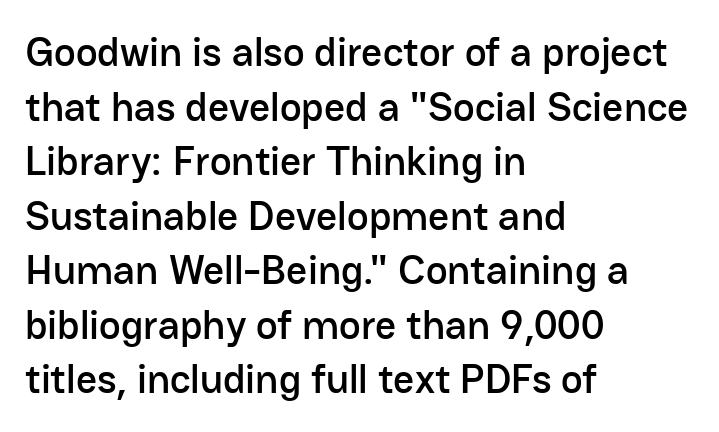
The image shows 41 px sans-serif type, upright; set left-aligned, normal line spacing (1.33x), normal letter spacing, not underlined; low stroke contrast and a medium x-height.
